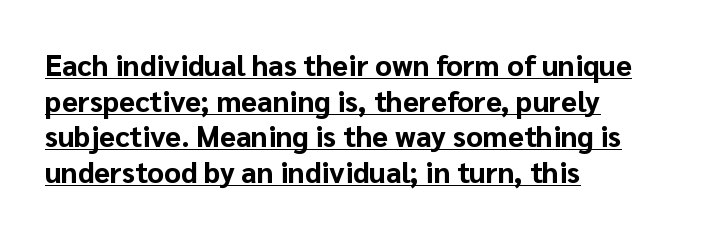
Chunky letters — that's bold for sure. Notice how the passage keeps a crisp vertical edge on the left only. A roman cut, with each character standing at attention. The characters display no serif detailing; their extremities are plain.
